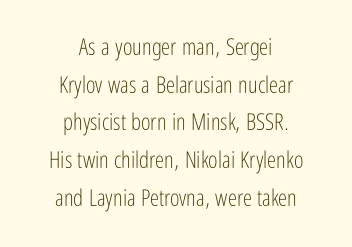
Compared with typical body copy, the letter spacing here is the same. The space directly below the letters is spotless. The axis of the letterforms is exactly vertical. The weight would be labelled regular, book, light, or lighter still.
